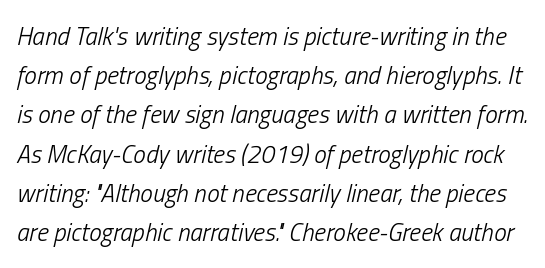
Normally led — the rows are evenly, conventionally spaced. Heaviness? Minimal to ordinary, like unemphasized prose. The face used here is rendered with its standard letterfit. Quick note: italic.
